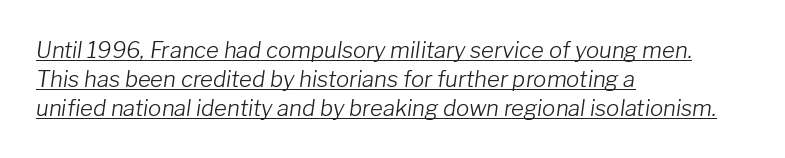
Beneath each row of characters lies a ruled line. Tracking here is standard; glyphs follow each other at the usual distance. Ink coverage per letter is moderate at most. There's an unmistakable incline to the writing here. Horizontal alignment here is leftward, the default for most running prose.
